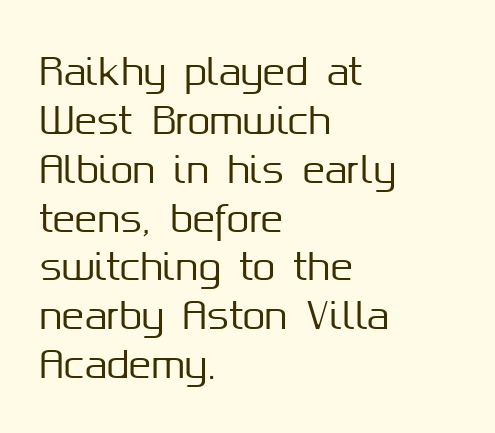
Q: Is the text italic (slanted)? A: No, it is upright.
Q: Is the typeface a serif or a sans-serif typeface? A: Sans-serif.
Q: Is the text underlined? A: No.
Q: How is the paragraph aligned? A: Left-aligned.
Q: Is the spacing between letters normal or unusually wide? A: Normal.
Q: Is the spacing between lines tight, normal or loose? A: Normal.
Q: Width (condensed, normal, or wide)? A: Normal.
Q: Stroke contrast? A: Medium.
Q: x-height? A: Medium.
Q: Monospaced? A: No.
